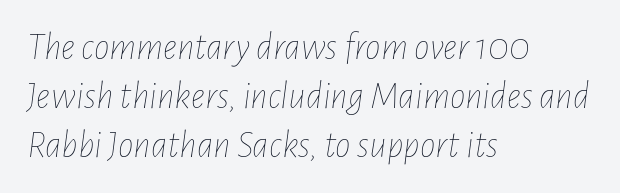
{"italic": "yes", "lean": "right", "slant_degrees": 7, "bold": "no", "weight": "thin", "width": "condensed", "stroke_contrast": "low", "x_height": "medium", "monospaced": "no", "underline": "no", "align": "left", "line_spacing": "normal", "line_spacing_ratio": 1.26, "letter_spacing": "normal", "letter_spacing_em": 0.0, "glyph_px": 39}
